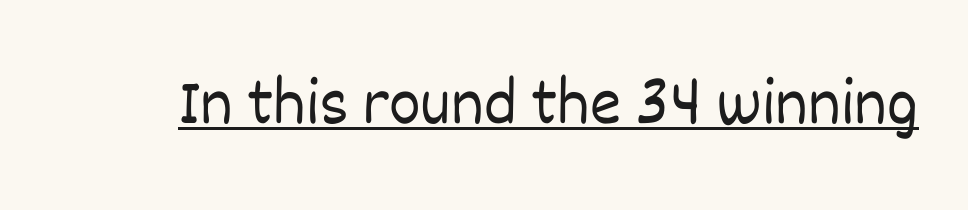
The image shows 67 px light type, upright; set normal letter spacing, underlined; low stroke contrast and a large x-height.
